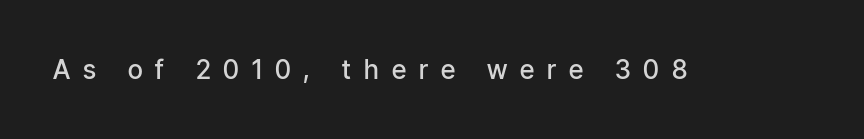
Q: Is the text bold? A: Semi-bold.
Q: Is the text italic (slanted)? A: No, it is upright.
Q: Is the text underlined? A: No.
Q: Is the spacing between letters normal or unusually wide? A: Unusually wide.
